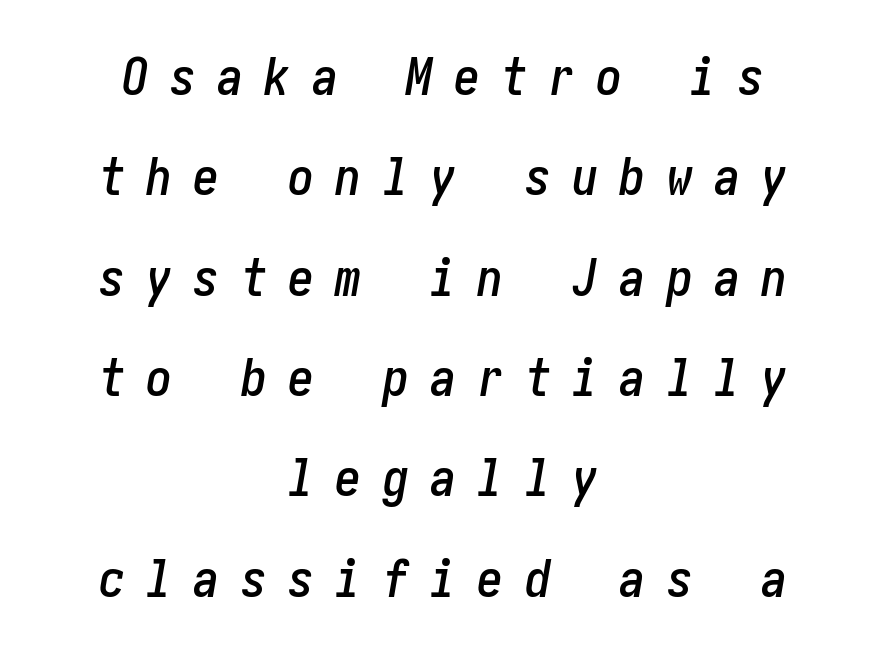
{"italic": "yes", "lean": "right", "slant_degrees": 10, "width": "condensed", "stroke_contrast": "low", "x_height": "medium", "underline": "no", "align": "center", "line_spacing": "loose", "line_spacing_ratio": 1.93, "letter_spacing": "wide", "letter_spacing_em": 0.41, "glyph_px": 52}
